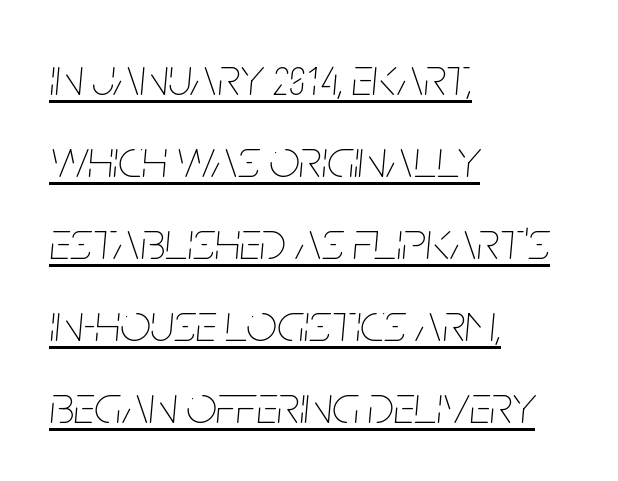
The weight would be labelled regular, book, light, or lighter still. Compared with typical body copy, the letter spacing here is the same. Layout note: lines flush left. What decoration does the sample have? An underline.
